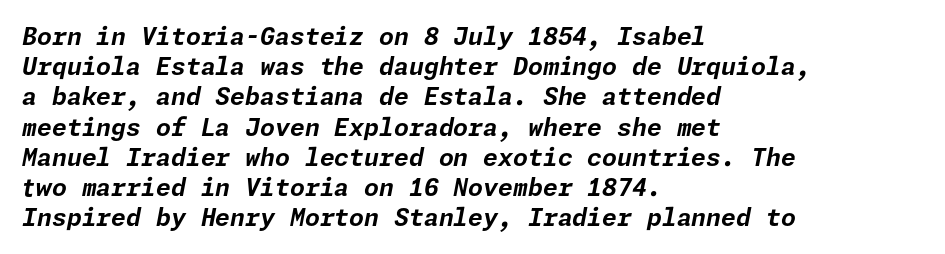
Q: Is the text bold? A: Yes.
Q: Is the text italic (slanted)? A: Yes, it leans right by about 11 degrees.
Q: Is the text underlined? A: No.
Q: How is the paragraph aligned? A: Left-aligned.
Q: Is the spacing between letters normal or unusually wide? A: Normal.
Q: Is the spacing between lines tight, normal or loose? A: Normal.
